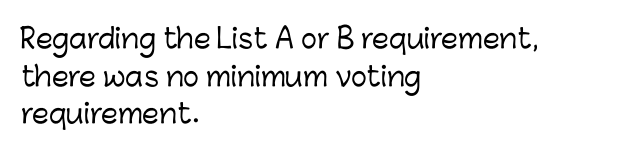
Plain, unruled lines of type. The lines in this sample share a left origin and differ only in where they stop. The specimen reads as upright at a glance. Letter spacing: default. If you measured baseline to baseline, you'd find a middling distance.
